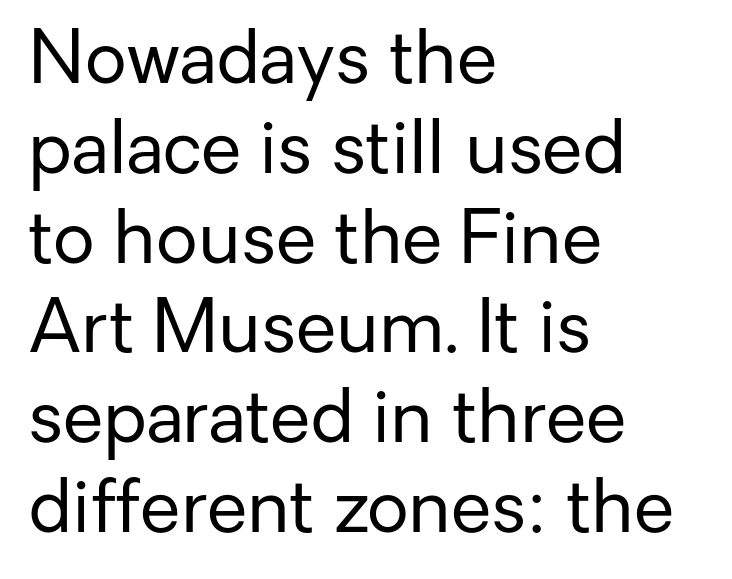
Q: Is the text bold? A: No.
Q: Is the text italic (slanted)? A: No, it is upright.
Q: Is the typeface a serif or a sans-serif typeface? A: Sans-serif.
Q: Is the text underlined? A: No.
Q: How is the paragraph aligned? A: Left-aligned.
Q: Is the spacing between letters normal or unusually wide? A: Normal.
Q: Width (condensed, normal, or wide)? A: Normal.
Q: Stroke contrast? A: Low.
Q: x-height? A: Medium.
Q: Monospaced? A: No.
